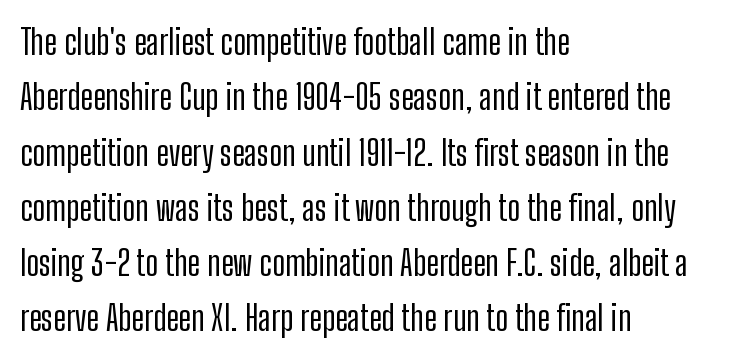
{"serif": "no", "italic": "no", "width": "condensed", "stroke_contrast": "low", "x_height": "medium", "monospaced": "no", "underline": "no", "align": "left", "line_spacing": "normal", "line_spacing_ratio": 1.58, "letter_spacing": "normal", "letter_spacing_em": 0.0, "glyph_px": 35}
